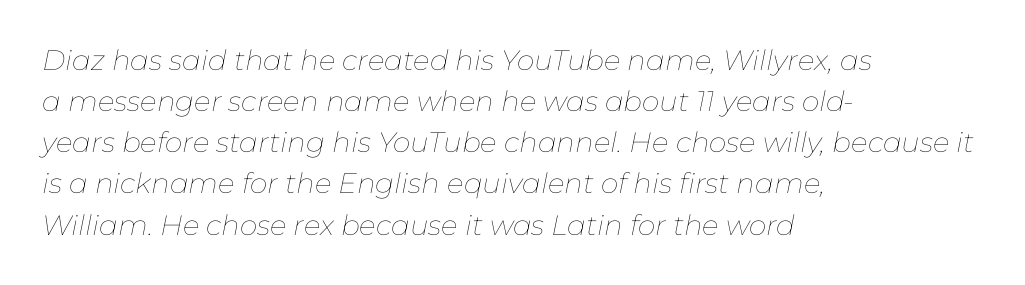
Q: Is the text bold? A: No.
Q: Is the text italic (slanted)? A: Yes, it leans right by about 11 degrees.
Q: Is the text underlined? A: No.
Q: How is the paragraph aligned? A: Left-aligned.
Q: Is the spacing between letters normal or unusually wide? A: Normal.
Q: Is the spacing between lines tight, normal or loose? A: Normal.
Q: Width (condensed, normal, or wide)? A: Normal.
Q: Stroke contrast? A: Low.
Q: x-height? A: Medium.
Q: Monospaced? A: No.
